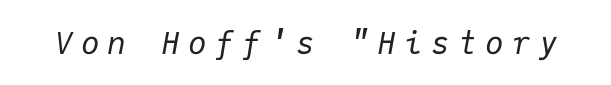
Think of a typewriter: that constant character pitch is what you see here. The whole block is typeset with a tilt. Does extra space separate the letters? Yes, quite a lot of it. Type without underlining. Stems here are at most as thick as an everyday book face.
